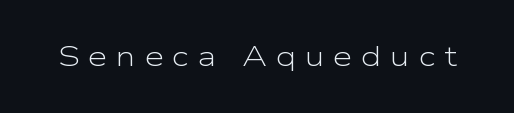
The image shows 28 px light, wide sans-serif type, upright; set unusually wide letter spacing (+0.31 em), not underlined; low stroke contrast and a medium x-height.
